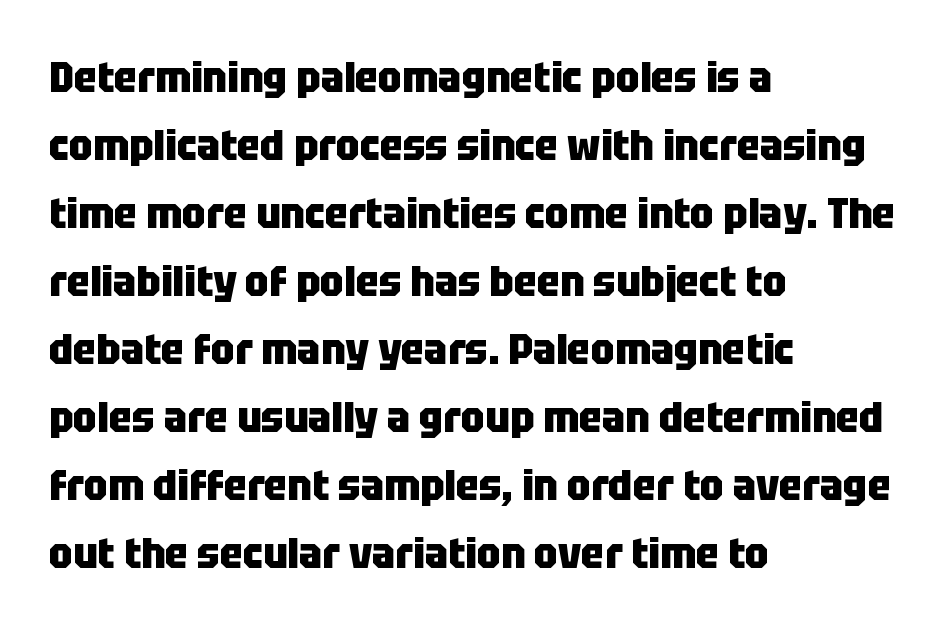
Q: Is the text bold? A: Yes.
Q: Is the text italic (slanted)? A: No, it is upright.
Q: Is the typeface a serif or a sans-serif typeface? A: Sans-serif.
Q: Is the text underlined? A: No.
Q: How is the paragraph aligned? A: Left-aligned.
Q: Is the spacing between letters normal or unusually wide? A: Normal.
Q: Is the spacing between lines tight, normal or loose? A: Normal.
Q: Width (condensed, normal, or wide)? A: Condensed.
Q: Stroke contrast? A: Low.
Q: x-height? A: Large.
Q: Monospaced? A: No.
